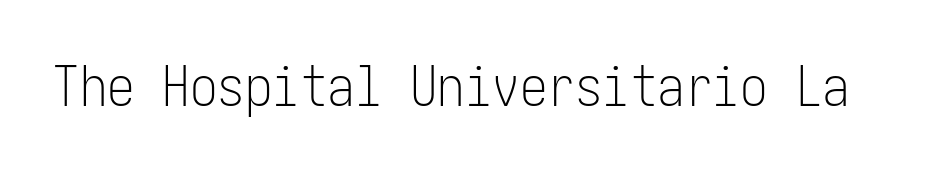
{"serif": "no", "italic": "no", "bold": "no", "weight": "light", "width": "condensed", "stroke_contrast": "low", "x_height": "medium", "underline": "no", "letter_spacing": "normal", "letter_spacing_em": 0.0, "glyph_px": 55}
